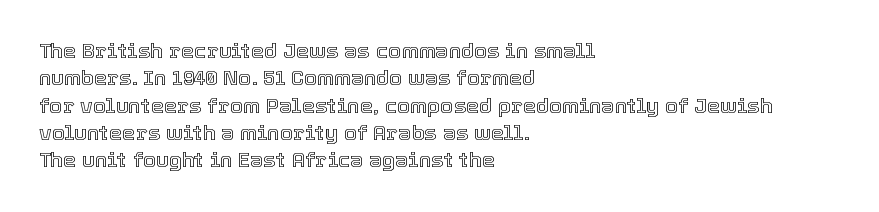
Q: Is the text italic (slanted)? A: No, it is upright.
Q: Is the text underlined? A: No.
Q: How is the paragraph aligned? A: Left-aligned.
Q: Is the spacing between letters normal or unusually wide? A: Normal.
Q: Is the spacing between lines tight, normal or loose? A: Normal.
